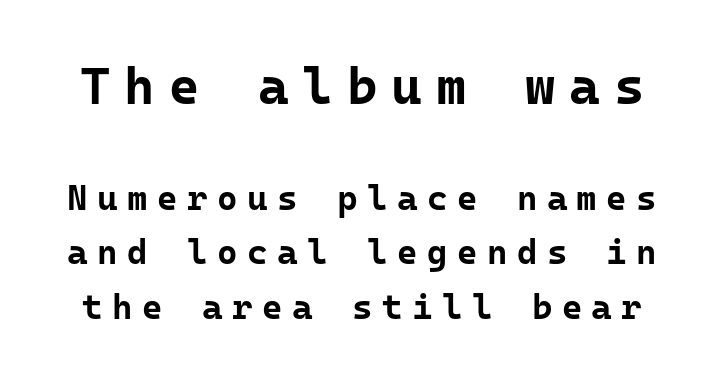
Clear beneath every line of the passage. The passage shown is typed in a monospace face where columns stay perfectly aligned. The lettering stays uniformly vertical, giving the passage a roman look. The designer went with a sans here, leaving each stem footless. The passage shown has open, widely tracked lettering throughout.
